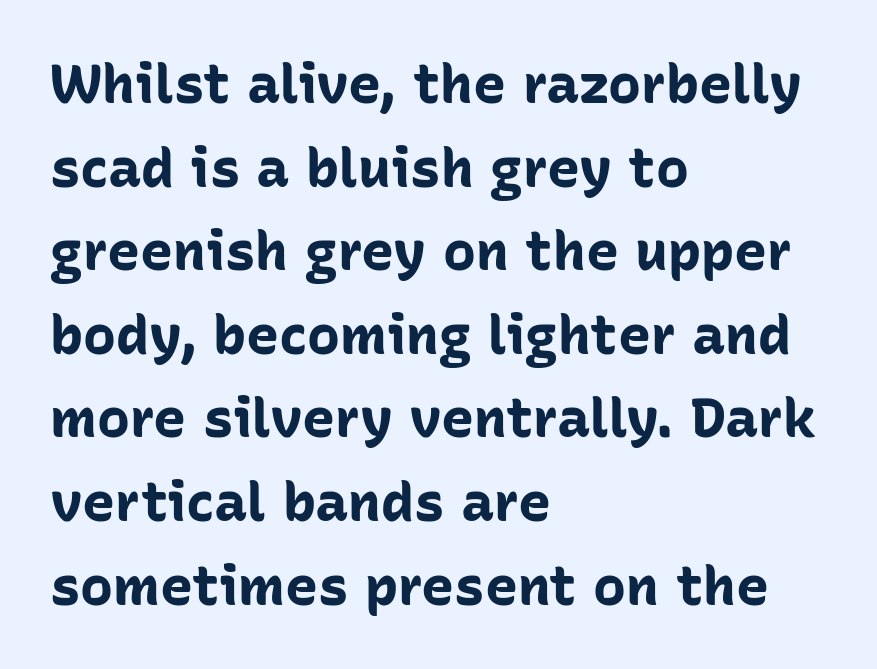
Q: Is the text bold? A: Yes.
Q: Is the text italic (slanted)? A: No, it is upright.
Q: Is the typeface a serif or a sans-serif typeface? A: Sans-serif.
Q: Is the text underlined? A: No.
Q: How is the paragraph aligned? A: Left-aligned.
Q: Is the spacing between letters normal or unusually wide? A: Normal.
Q: Is the spacing between lines tight, normal or loose? A: Normal.
Q: Width (condensed, normal, or wide)? A: Normal.
Q: Stroke contrast? A: Low.
Q: x-height? A: Medium.
Q: Monospaced? A: No.
